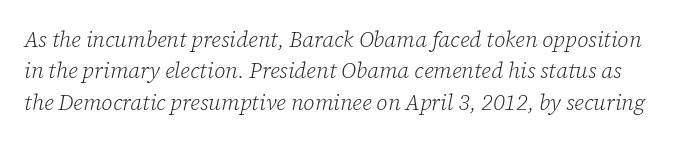
Q: Is the text bold? A: No.
Q: Is the text italic (slanted)? A: Yes, it leans right by about 12 degrees.
Q: Is the text underlined? A: No.
Q: Is the spacing between letters normal or unusually wide? A: Normal.
Q: Is the spacing between lines tight, normal or loose? A: Normal.
